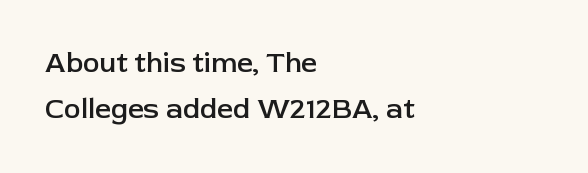
Stems and bowls a touch heavier than normal — semibold. Lines of text with bare space underneath. Regarding serifs, this sample does without them. The face used here is rendered with its standard letterfit. This sample has the flowing, uneven cadence of proportional lettering.
